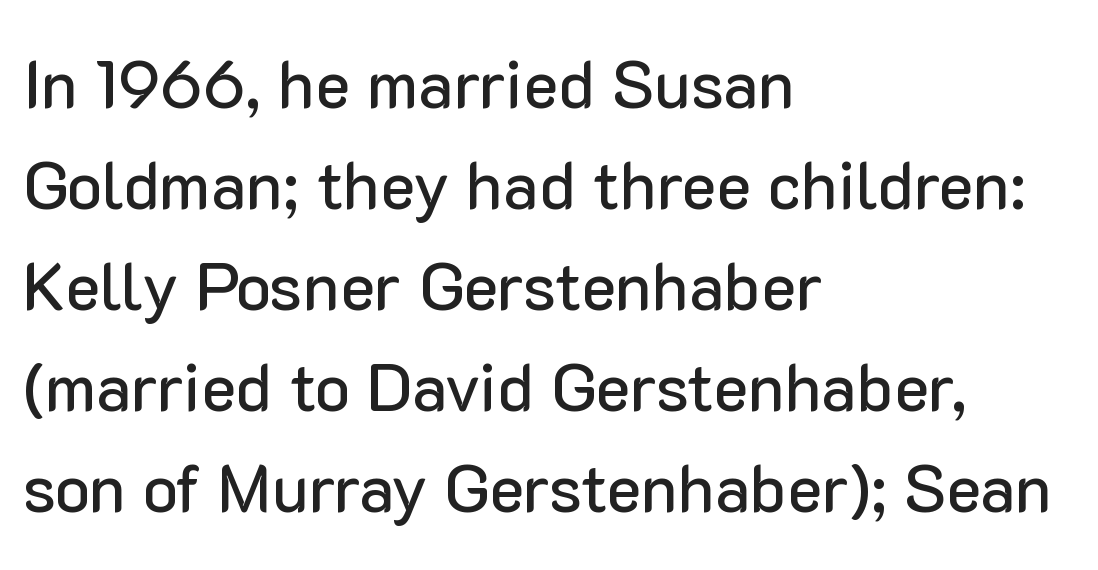
Q: Is the text italic (slanted)? A: No, it is upright.
Q: Is the typeface a serif or a sans-serif typeface? A: Sans-serif.
Q: Is the text underlined? A: No.
Q: How is the paragraph aligned? A: Left-aligned.
Q: Is the spacing between letters normal or unusually wide? A: Normal.
Q: Is the spacing between lines tight, normal or loose? A: Normal.
Q: Width (condensed, normal, or wide)? A: Normal.
Q: Stroke contrast? A: Low.
Q: x-height? A: Medium.
Q: Monospaced? A: No.
